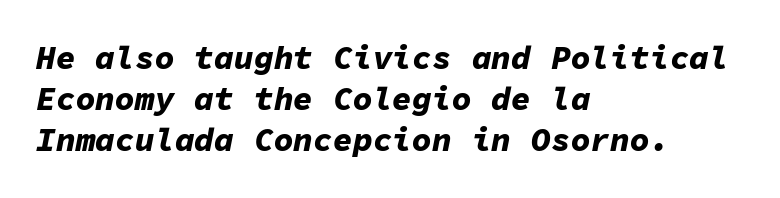
There is no visible air inserted between adjacent glyphs. Posture: slanted. The area under the type is left untouched. The sample has been set heavy, in full bold. Regular leading.
